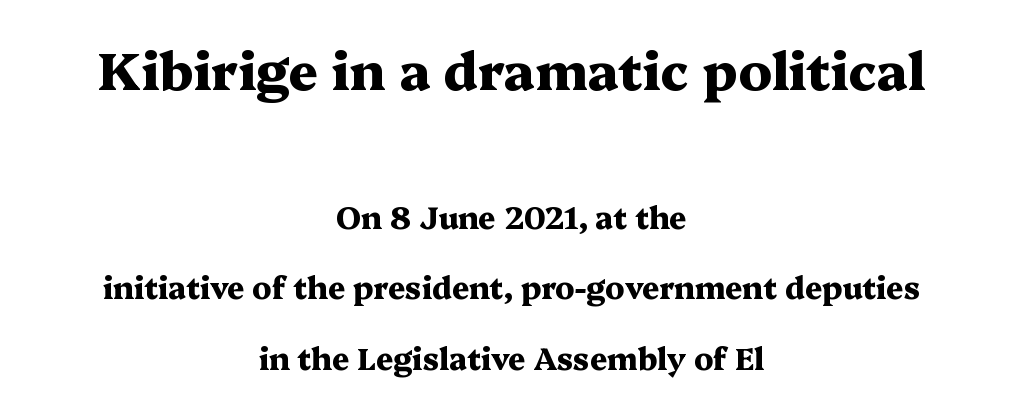
This sample uses plain, unmodified letter spacing. A centered setting, common on invitations and titles, is used for this passage. A full-strength bold gives these letters their thick strokes. Here the first block reads like a headline and the second like body copy. The foot of each line stays bare and open. Varying glyph widths throughout — classic text-font behaviour.
